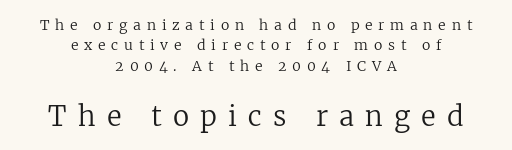
Compare the two chunks: the lower has the greater cap height. The passage shown stacks its lines at a standard gap. The space directly below the letters is spotless. The axis of the letterforms is exactly vertical. Ink coverage per letter is moderate at most.
